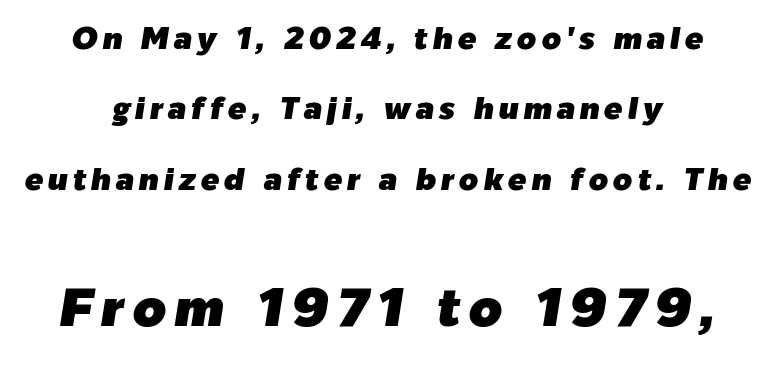
The image shows 54 px text type, italic (leaning right); set centered, loose line spacing (2.27x), not underlined; the second (bottom) block is 1.74x larger; low stroke contrast and a medium x-height.
